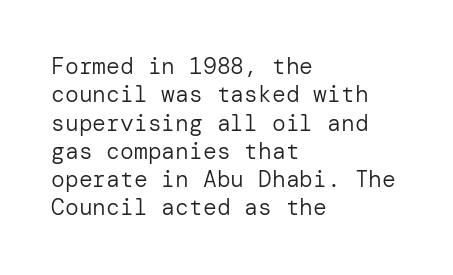
Nobody touched the tracking dial on this one. Visually the block forms a straight wall on the left and a jagged coastline on the right. Posture: upright roman. Beneath every word, the page is bare.
